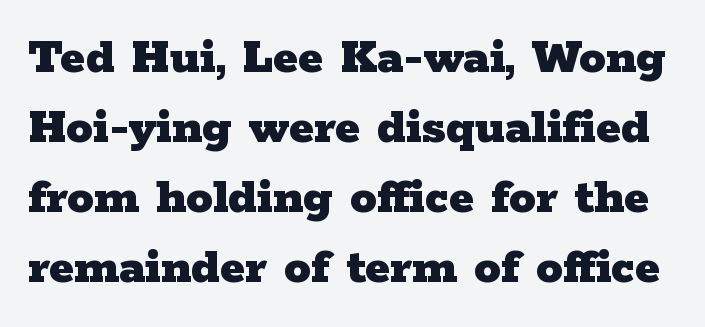
The block of text has a typical density, with ordinary space between rows. Typographically, this falls in the serif category. These lines are rendered in a variable-pitch font. Clear beneath every line of the passage.
